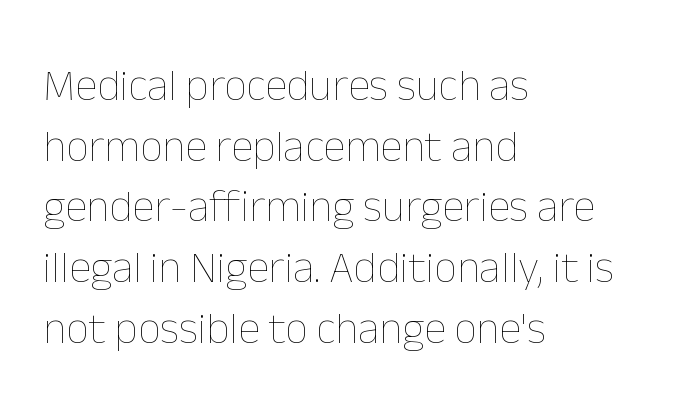
The image shows 45 px thin type, upright; set left-aligned, normal line spacing (1.35x), normal letter spacing, not underlined; low stroke contrast and a medium x-height.
